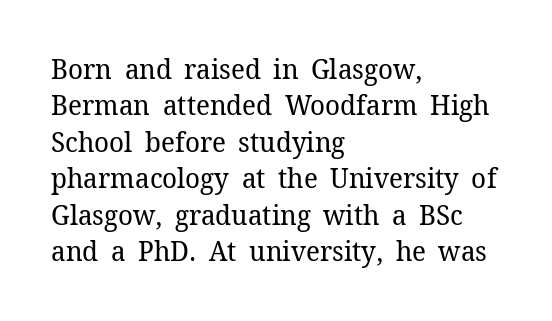
Just letters on the line, the space beneath them empty. Looks like regular typesetting: each glyph gets only the width it needs. The text block is weighted toward the left margin, trailing off unevenly rightward. How would I describe the line gaps? Plain and ordinary. This rendering employs a face with finishing strokes, i.e., a serif.
